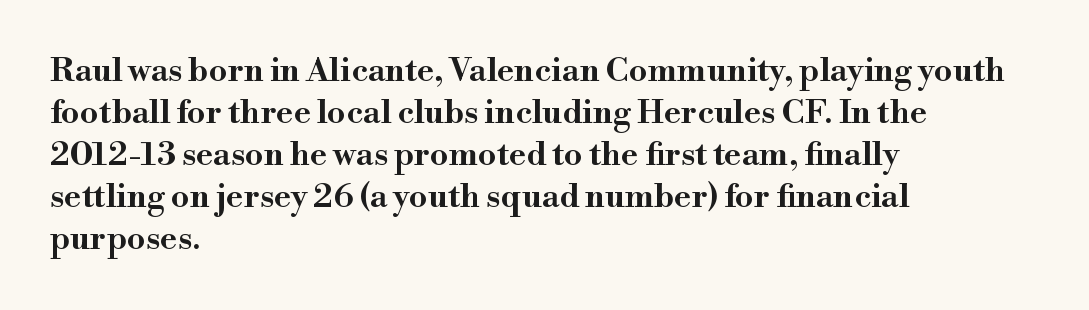
Alignment: flush left. The string is rendered with underlining switched off. These lines were composed using upright roman letters. You could call the tracking neutral — neither tight nor loose. What's the leading like? Ordinary, nothing unusual.
